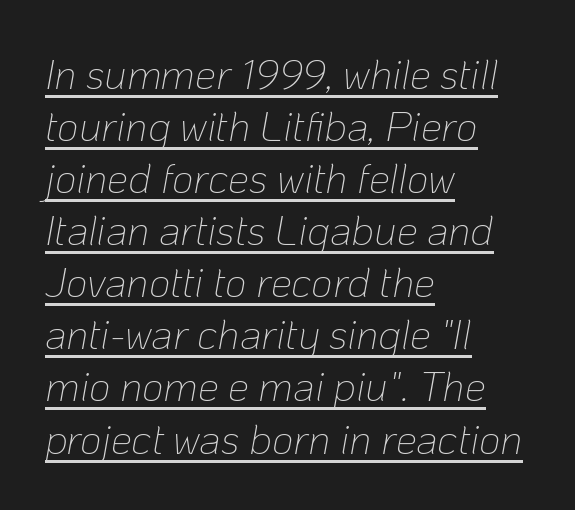
The image shows 42 px thin type, italic (leaning right); set left-aligned, line spacing 1.24x, normal letter spacing, underlined; low stroke contrast and a medium x-height.
